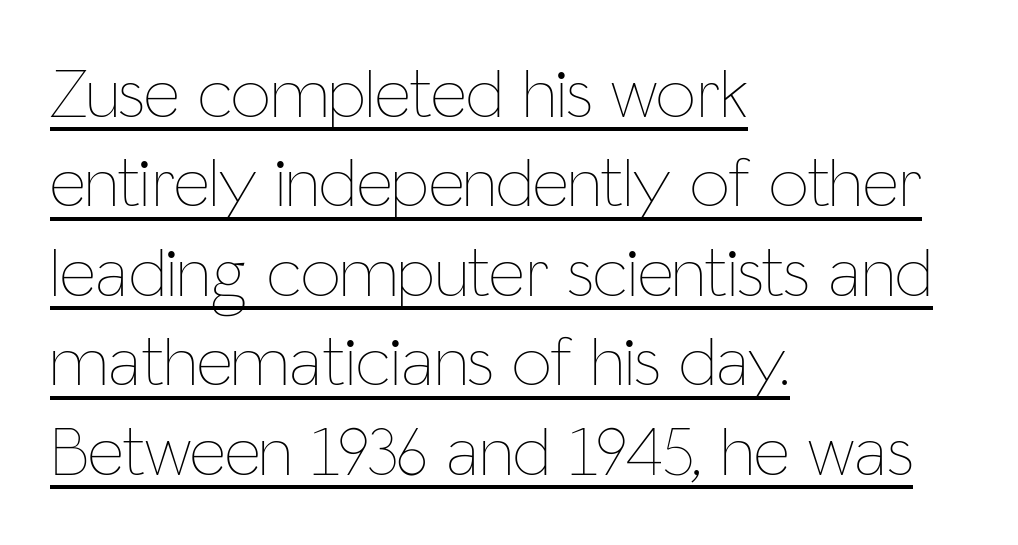
The image shows 71 px thin, condensed type, upright; set left-aligned, normal line spacing (1.26x), normal letter spacing, underlined; low stroke contrast and a medium x-height.
